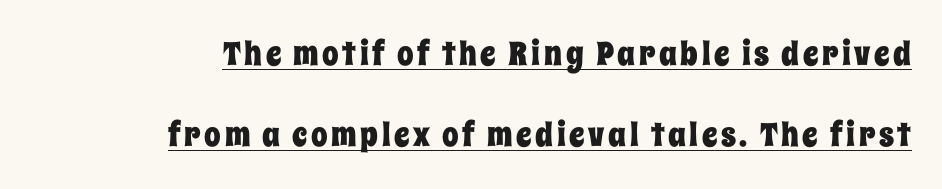
The image shows 33 px condensed type, upright; set right-aligned, loose line spacing (2.45x), underlined; low stroke contrast and a large x-height.
